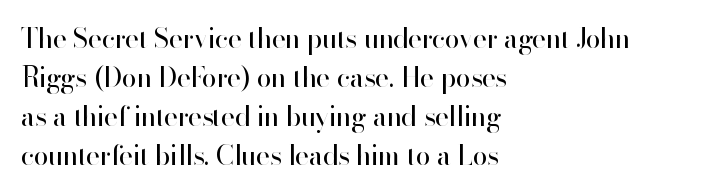
Default kerning and tracking; the words read as compact shapes. No heavy texture on the line: the type isn't bold. A roman cut, with each character standing at attention. Notice how the passage keeps a crisp vertical edge on the left only. Bare-footed words on every line.
